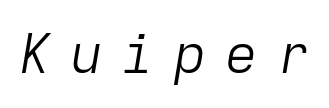
Monospaced: the letters line up in strict vertical columns. These glyphs show unthickened strokes, regular width or finer. Check the space under the baseline: it is left empty. Quick note: italic. These lines have a slow, spaced-out rhythm from letter to letter.
